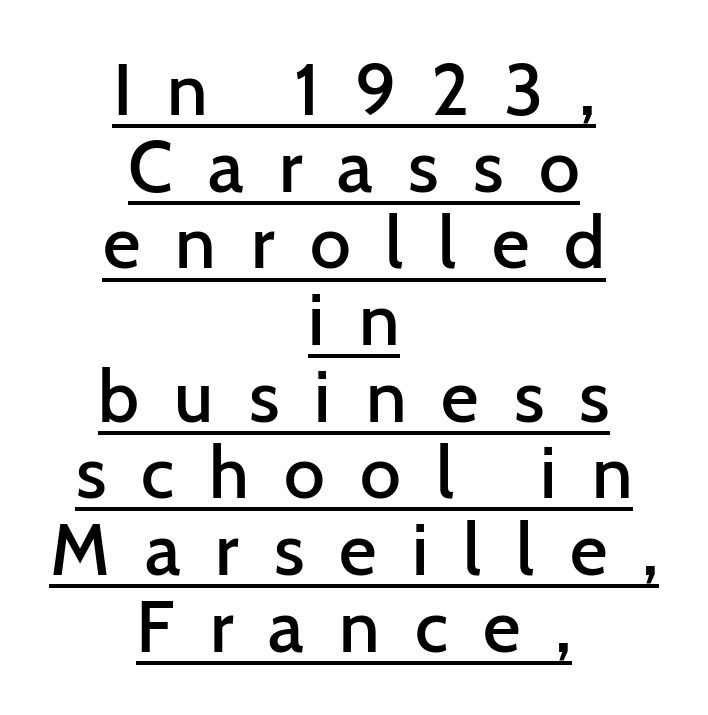
Q: Is the text bold? A: Semi-bold.
Q: Is the text italic (slanted)? A: No, it is upright.
Q: Is the typeface a serif or a sans-serif typeface? A: Sans-serif.
Q: Is the text underlined? A: Yes.
Q: How is the paragraph aligned? A: Centered.
Q: Is the spacing between letters normal or unusually wide? A: Unusually wide.
Q: Is the spacing between lines tight, normal or loose? A: Tight.
Q: Width (condensed, normal, or wide)? A: Normal.
Q: Stroke contrast? A: Low.
Q: x-height? A: Medium.
Q: Monospaced? A: No.
